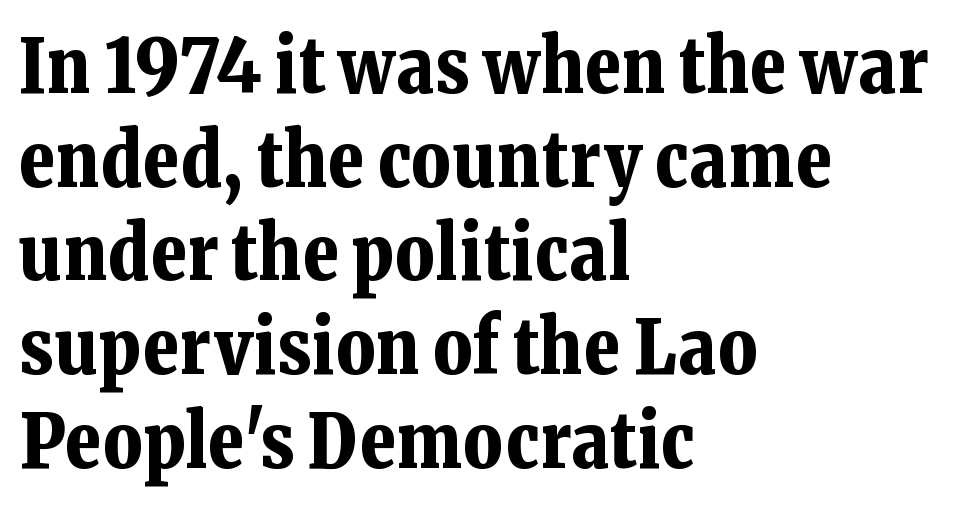
Looks like regular typesetting: each glyph gets only the width it needs. The gaps between neighbouring characters are ordinary and unremarkable. Which margin do the lines hug? The left one — the right edge is uneven. Designer's note — italics off, roman on. Observe the serifs anchoring each vertical stroke in this sample. The typesetting leans heavy: a genuine bold.
